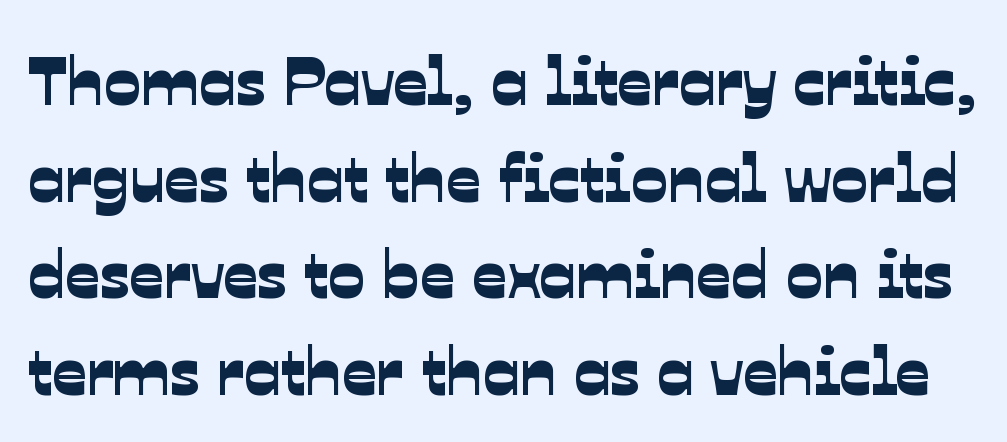
Q: Is the typeface a serif or a sans-serif typeface? A: Sans-serif.
Q: Is the text underlined? A: No.
Q: Is the spacing between letters normal or unusually wide? A: Normal.
Q: Is the spacing between lines tight, normal or loose? A: Normal.
Q: Width (condensed, normal, or wide)? A: Normal.
Q: Stroke contrast? A: Low.
Q: x-height? A: Medium.
Q: Monospaced? A: No.
